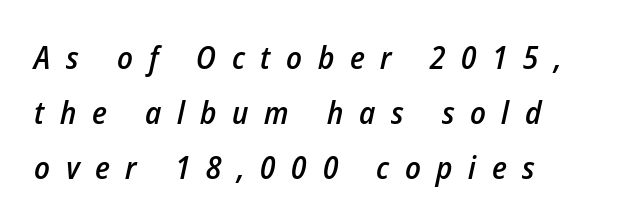
Q: Is the text bold? A: Semi-bold.
Q: Is the text italic (slanted)? A: Yes, it leans right by about 12 degrees.
Q: Is the text underlined? A: No.
Q: How is the paragraph aligned? A: Left-aligned.
Q: Is the spacing between letters normal or unusually wide? A: Unusually wide.
Q: Width (condensed, normal, or wide)? A: Condensed.
Q: Stroke contrast? A: Low.
Q: x-height? A: Medium.
Q: Monospaced? A: No.
